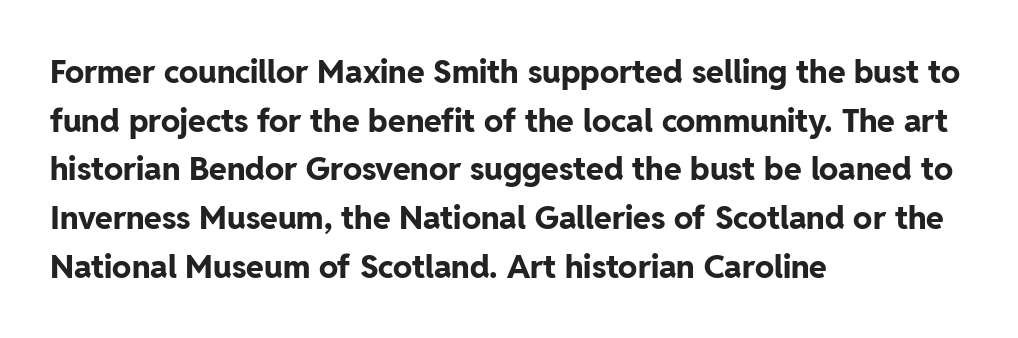
The image shows 32 px bold sans-serif type, upright; set left-aligned, normal line spacing (1.52x), normal letter spacing, not underlined; low stroke contrast and a medium x-height.
